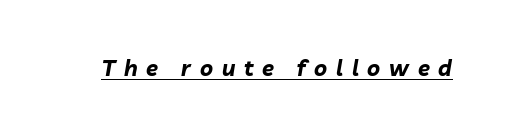
The letters are slanted; this is an italic face. The glyphs are accompanied by a horizontal stroke just below them. Inter-character spacing is expanded well beyond the font's built-in metrics. The strokes are fattened all the way to bold.
